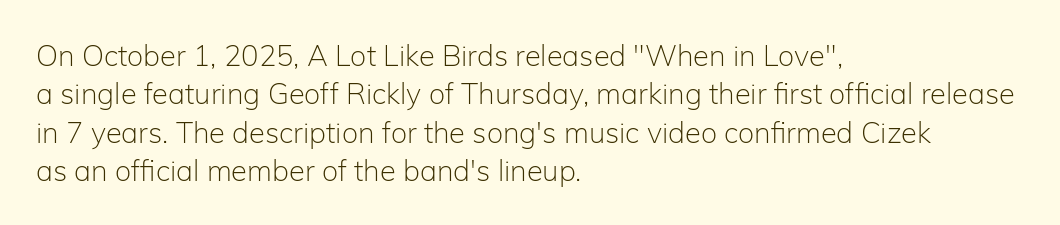
No extra tracking has been applied to these lines. Quick note: interline space is typical. Bare-footed words on every line. The passage shown is typed in a proportional face where columns would drift. A light-to-regular cut is what we see here.
